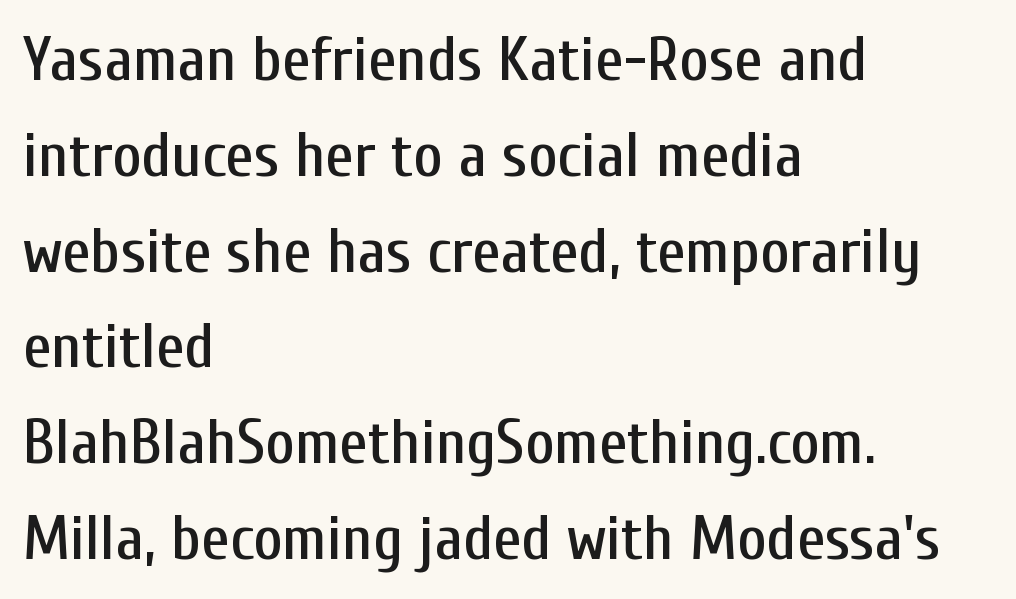
{"serif": "no", "italic": "no", "width": "condensed", "stroke_contrast": "low", "x_height": "medium", "monospaced": "no", "underline": "no", "align": "left", "line_spacing": "normal", "line_spacing_ratio": 1.52, "letter_spacing": "normal", "letter_spacing_em": 0.0, "glyph_px": 63}
